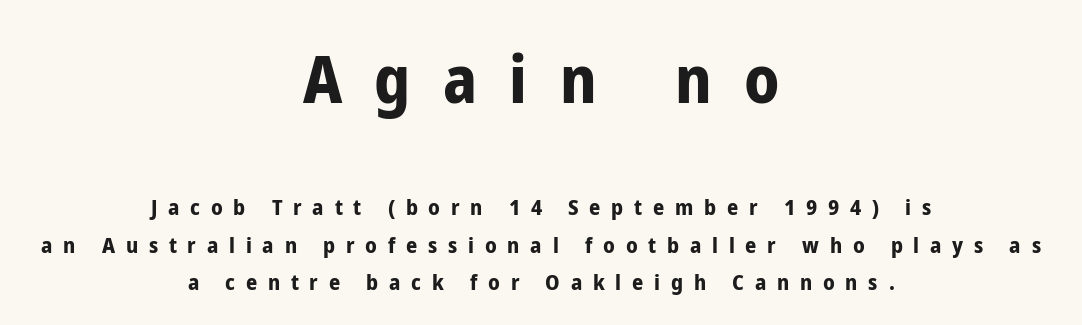
Q: Is the text bold? A: Yes.
Q: Is the text italic (slanted)? A: No, it is upright.
Q: Is the typeface a serif or a sans-serif typeface? A: Sans-serif.
Q: Is the text underlined? A: No.
Q: How is the paragraph aligned? A: Centered.
Q: Is the spacing between letters normal or unusually wide? A: Unusually wide.
Q: Is the spacing between lines tight, normal or loose? A: Normal.
Q: Which block of text is set in a larger size, the first (top) or the second (bottom)? A: The first (top) one.
Q: Width (condensed, normal, or wide)? A: Condensed.
Q: Stroke contrast? A: Low.
Q: x-height? A: Medium.
Q: Monospaced? A: No.
